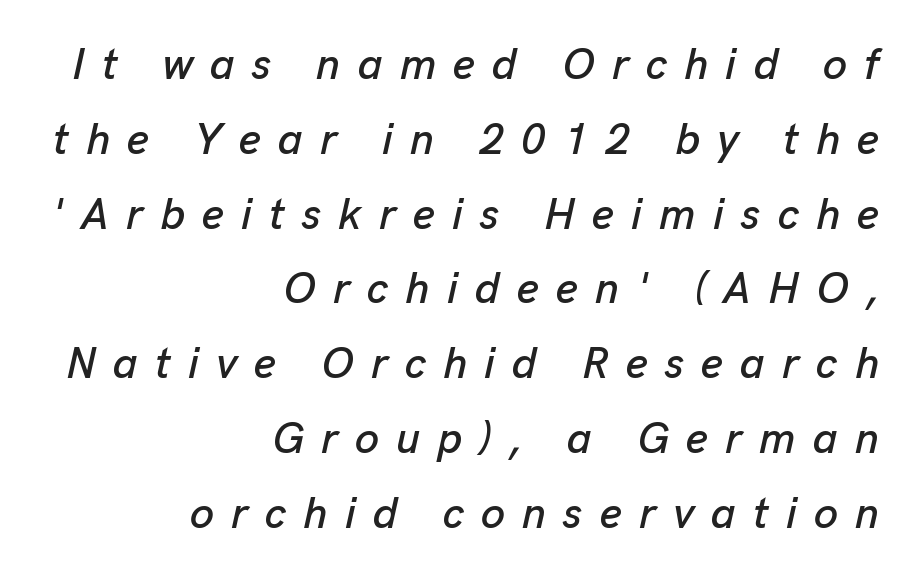
{"italic": "yes", "lean": "right", "slant_degrees": 13, "width": "normal", "stroke_contrast": "low", "x_height": "medium", "monospaced": "no", "underline": "no", "align": "right", "line_spacing_ratio": 1.74, "letter_spacing": "wide", "letter_spacing_em": 0.4, "glyph_px": 43}
